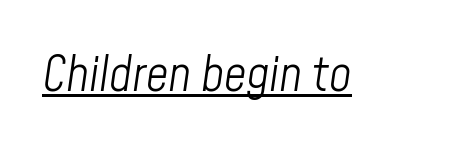
Letters have the restrained weight of plain body copy at most. The passage shown leans; its letterforms are oblique. Notice how a bar underscores the lettering throughout. Students, note that the glyphs here touch the page at normal intervals. These lines are rendered in a variable-pitch font.
